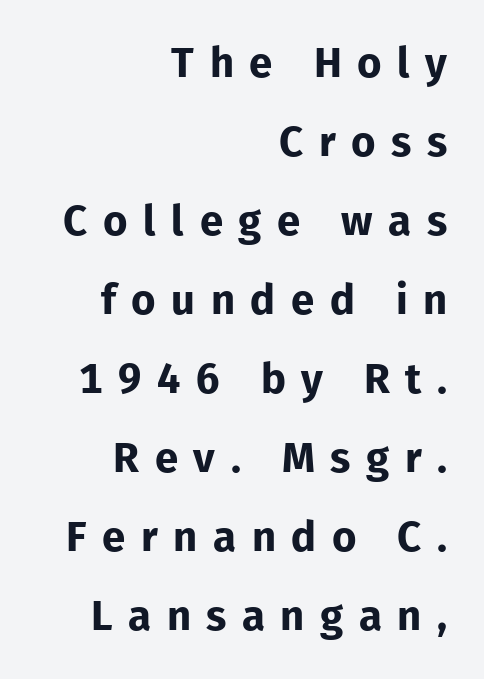
{"serif": "no", "italic": "no", "bold": "yes", "weight": "bold", "width": "normal", "stroke_contrast": "low", "x_height": "medium", "monospaced": "no", "underline": "no", "align": "right", "line_spacing_ratio": 1.88, "letter_spacing": "wide", "letter_spacing_em": 0.37, "glyph_px": 42}
